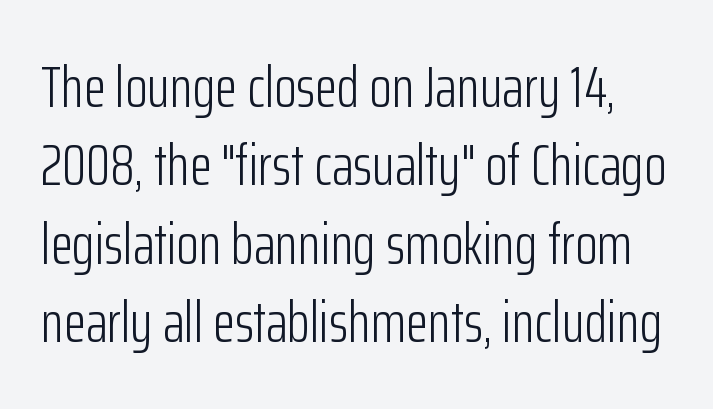
The weight would be labelled regular, book, light, or lighter still. Descender tails drop into unmarked territory. The type family on display is of the sans-serif kind. Posture: vertical. Default kerning and tracking; the words read as compact shapes.
